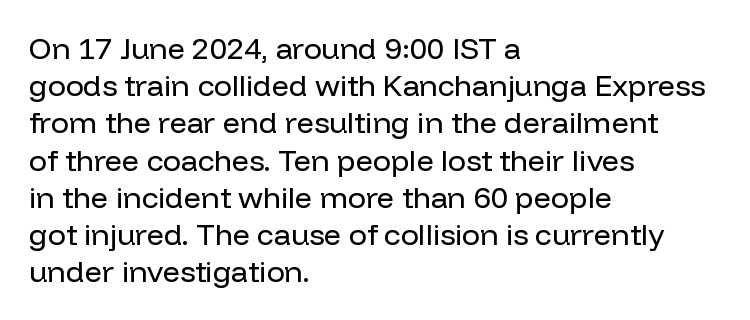
Q: Is the text bold? A: No.
Q: Is the text italic (slanted)? A: No, it is upright.
Q: Is the typeface a serif or a sans-serif typeface? A: Sans-serif.
Q: Is the text underlined? A: No.
Q: How is the paragraph aligned? A: Left-aligned.
Q: Is the spacing between letters normal or unusually wide? A: Normal.
Q: Width (condensed, normal, or wide)? A: Normal.
Q: Stroke contrast? A: Low.
Q: x-height? A: Medium.
Q: Monospaced? A: No.
